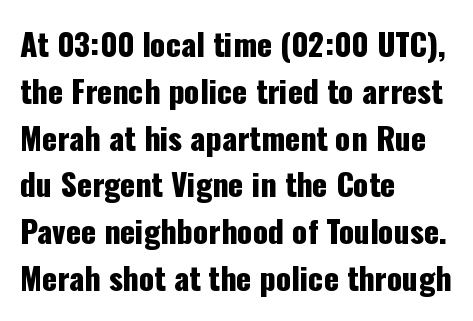
{"serif": "no", "italic": "no", "width": "condensed", "stroke_contrast": "low", "x_height": "medium", "monospaced": "no", "underline": "no", "align": "left", "line_spacing": "normal", "line_spacing_ratio": 1.51, "letter_spacing": "normal", "letter_spacing_em": 0.0, "glyph_px": 31}
